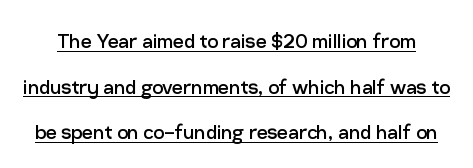
The image shows 24 px text type, upright; set loose line spacing (1.9x), normal letter spacing, underlined.
